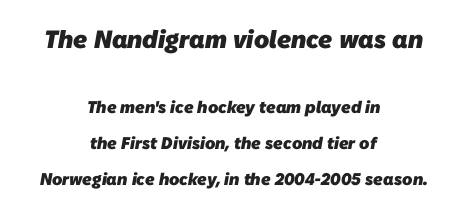
The image shows 25 px bold type; set centered, loose line spacing (2.1x), normal letter spacing, not underlined; the first (top) block is 1.47x larger.
